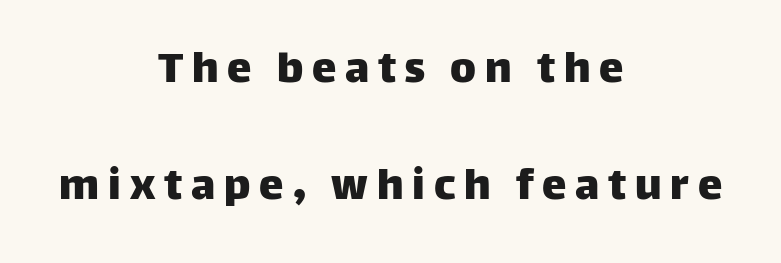
Does the lettering tilt? It doesn't — this is upright. Visually the block forms a symmetrical silhouette, jagged on both flanks. Is this a sans? Yes — the strokes have no serifs. Nobody drew a line under any word here. Do the characters align in a grid? No, the font is proportional.
